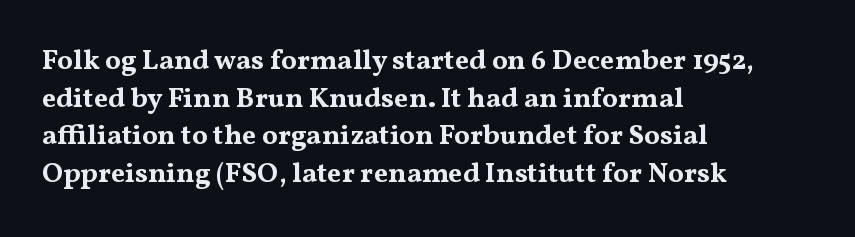
Q: Is the text bold? A: Yes.
Q: Is the text italic (slanted)? A: No, it is upright.
Q: Is the typeface a serif or a sans-serif typeface? A: Serif.
Q: Is the text underlined? A: No.
Q: How is the paragraph aligned? A: Left-aligned.
Q: Is the spacing between letters normal or unusually wide? A: Normal.
Q: Is the spacing between lines tight, normal or loose? A: Normal.
Q: Width (condensed, normal, or wide)? A: Wide.
Q: Stroke contrast? A: Medium.
Q: x-height? A: Medium.
Q: Monospaced? A: No.
